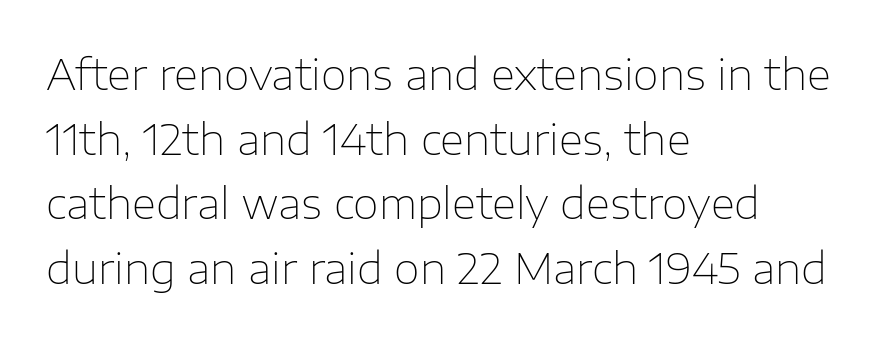
Q: Is the text bold? A: No.
Q: Is the text italic (slanted)? A: No, it is upright.
Q: Is the typeface a serif or a sans-serif typeface? A: Sans-serif.
Q: Is the text underlined? A: No.
Q: How is the paragraph aligned? A: Left-aligned.
Q: Is the spacing between letters normal or unusually wide? A: Normal.
Q: Is the spacing between lines tight, normal or loose? A: Normal.
Q: Width (condensed, normal, or wide)? A: Normal.
Q: Stroke contrast? A: Low.
Q: x-height? A: Medium.
Q: Monospaced? A: No.
